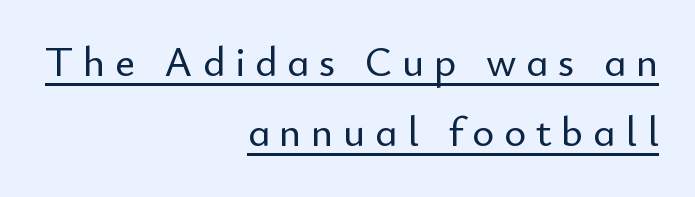
Evenly set lines give the paragraph a standard silhouette. Caption: lettering with a line underneath. Every stem runs plumb, perpendicular to the baseline. These lines are rendered in a variable-pitch font. Inter-character spacing is expanded well beyond the font's built-in metrics. The rendering anchors every line to the right-hand side.
